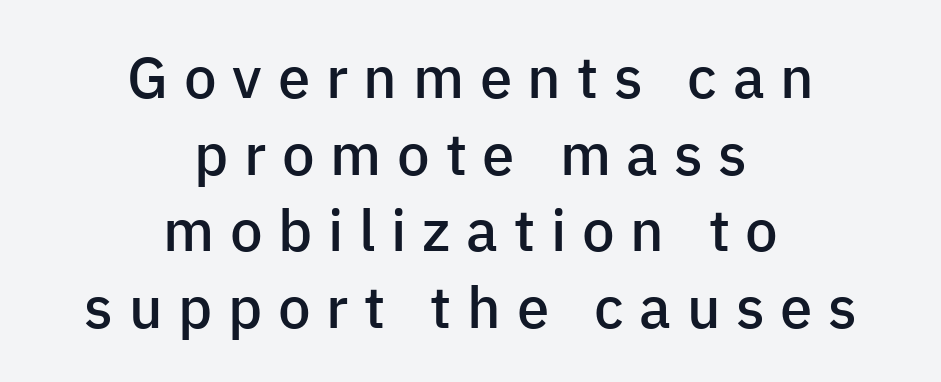
The passage shown stacks its lines at a standard gap. You could not count columns in this text — the font is proportionally spaced. A student would call this center alignment; a typographer would say set centered. Glance below the letters and you will spot only blank space. Is the type bold? Partly — it's a semibold, heavier than regular but not fully bold. This is the regular roman posture of the typeface.
